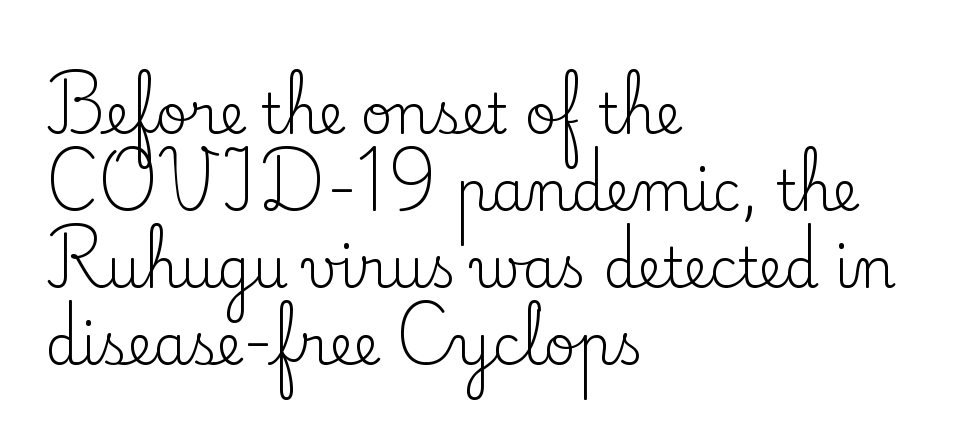
The image shows 55 px regular-weight type, upright; set left-aligned, normal line spacing (1.4x), normal letter spacing, not underlined; low stroke contrast and a small x-height.
